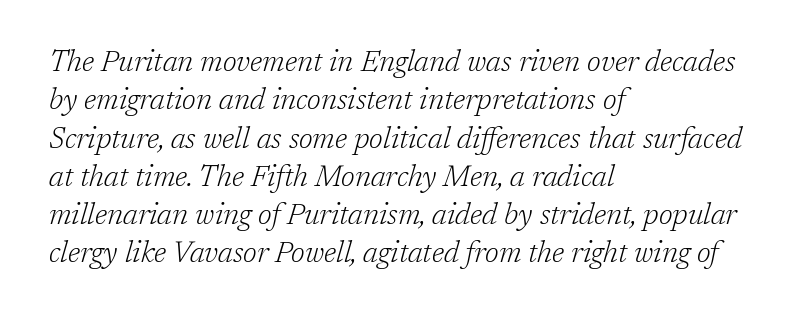
{"serif": "yes", "italic": "yes", "lean": "right", "slant_degrees": 17, "bold": "no", "weight": "light", "width": "normal", "stroke_contrast": "low", "x_height": "medium", "monospaced": "no", "underline": "no", "align": "left", "line_spacing": "normal", "line_spacing_ratio": 1.32, "letter_spacing": "normal", "letter_spacing_em": 0.0, "glyph_px": 29}
